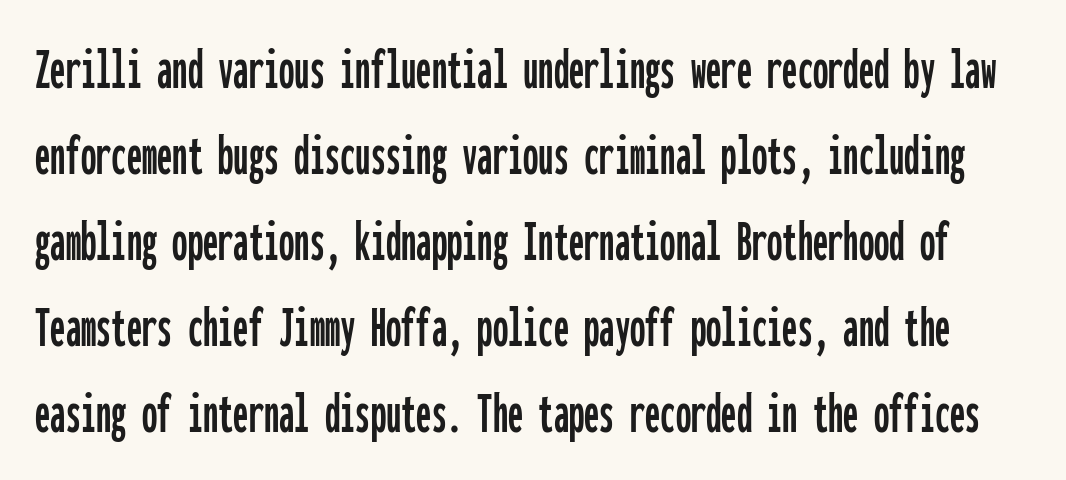
The image shows 61 px condensed sans-serif type, upright, monospaced; set normal line spacing (1.41x), normal letter spacing, not underlined; low stroke contrast and a medium x-height.
